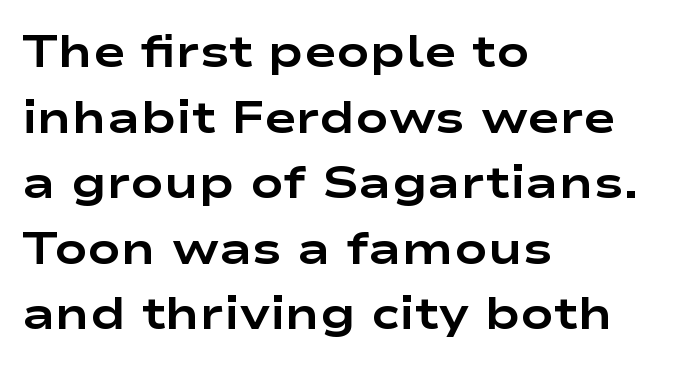
{"serif": "no", "italic": "no", "bold": "yes", "weight": "bold", "width": "wide", "stroke_contrast": "low", "x_height": "medium", "monospaced": "no", "underline": "no", "align": "left", "line_spacing": "normal", "line_spacing_ratio": 1.49, "letter_spacing": "normal", "letter_spacing_em": 0.0, "glyph_px": 44}
